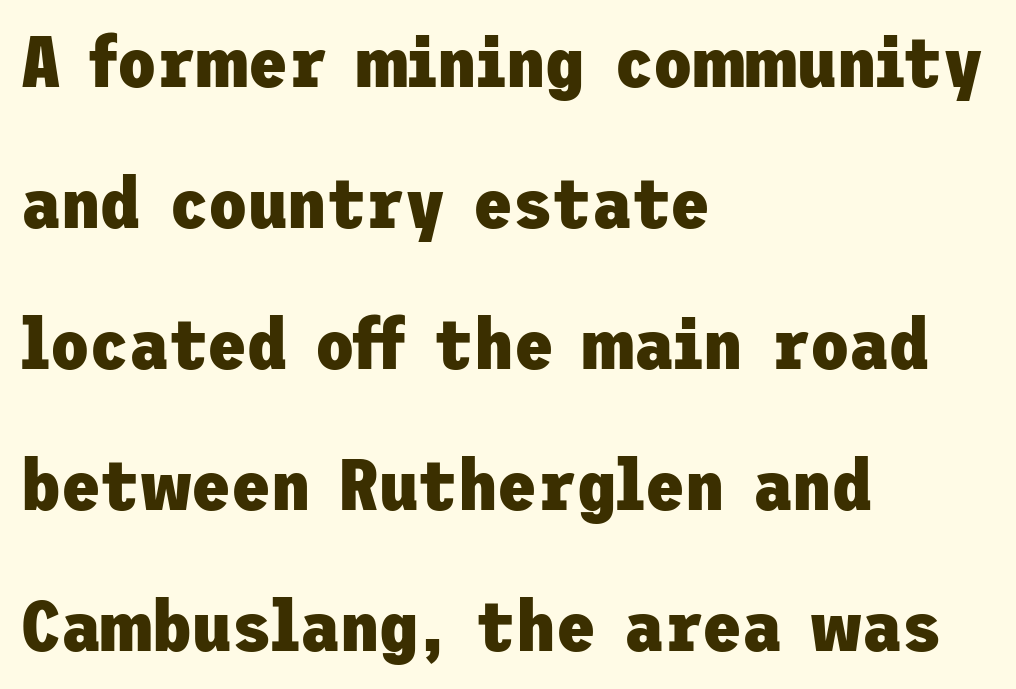
The image shows 72 px heavy sans-serif type, upright; set left-aligned, loose line spacing (1.96x), normal letter spacing, not underlined; low stroke contrast and a medium x-height.
